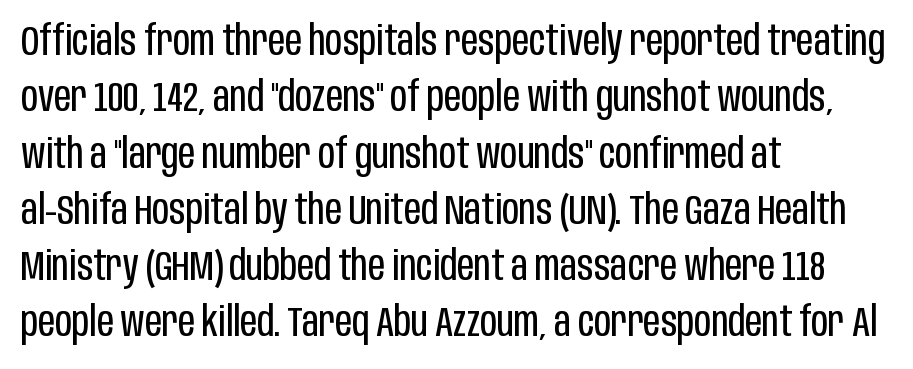
A clean baseline with only descenders dipping below it. All the whitespace from short lines collects on the right. Varying glyph widths throughout — classic text-font behaviour. The passage shown is typeset with a sans-serif family. No extra tracking has been applied to these lines.
